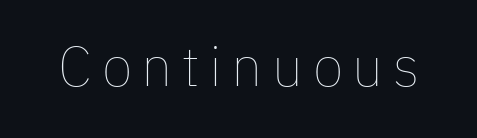
{"italic": "no", "bold": "no", "weight": "thin", "width": "normal", "stroke_contrast": "low", "x_height": "medium", "monospaced": "no", "underline": "no", "glyph_px": 56}
